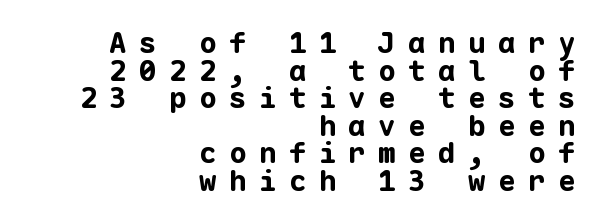
Between one letter and the next there's a generous, obvious gap. Tall strokes in this sample are plumb rather than angled. Lines of text with bare space underneath. Does the leading feel generous? Not at all — it's pinched. This sample has the even, mechanical cadence of fixed-width lettering. This sample uses a sans-serif face.
